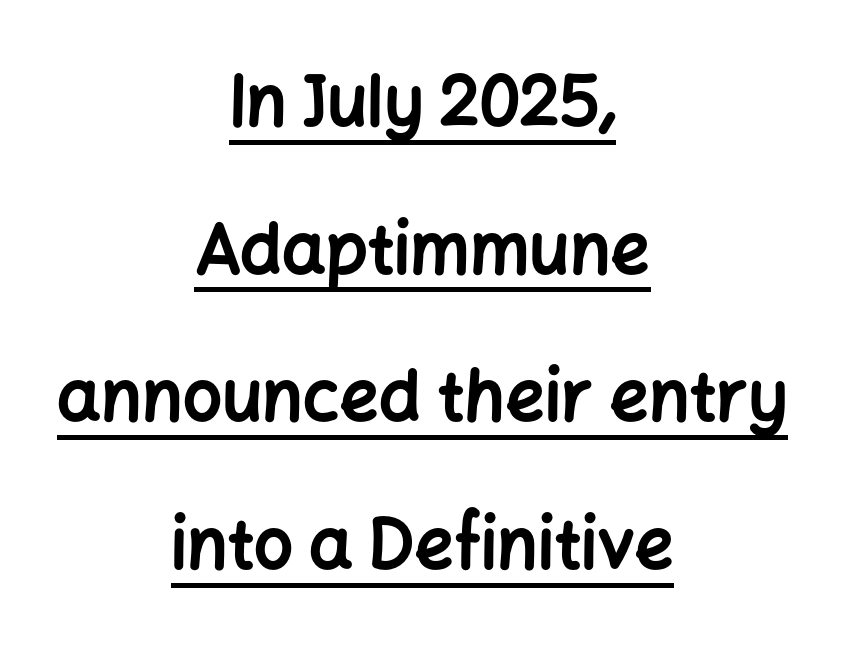
Q: Is the text bold? A: Yes.
Q: Is the text italic (slanted)? A: No, it is upright.
Q: Is the typeface a serif or a sans-serif typeface? A: Sans-serif.
Q: Is the text underlined? A: Yes.
Q: How is the paragraph aligned? A: Centered.
Q: Is the spacing between letters normal or unusually wide? A: Normal.
Q: Is the spacing between lines tight, normal or loose? A: Loose.
Q: Width (condensed, normal, or wide)? A: Normal.
Q: Stroke contrast? A: Low.
Q: x-height? A: Medium.
Q: Monospaced? A: No.
